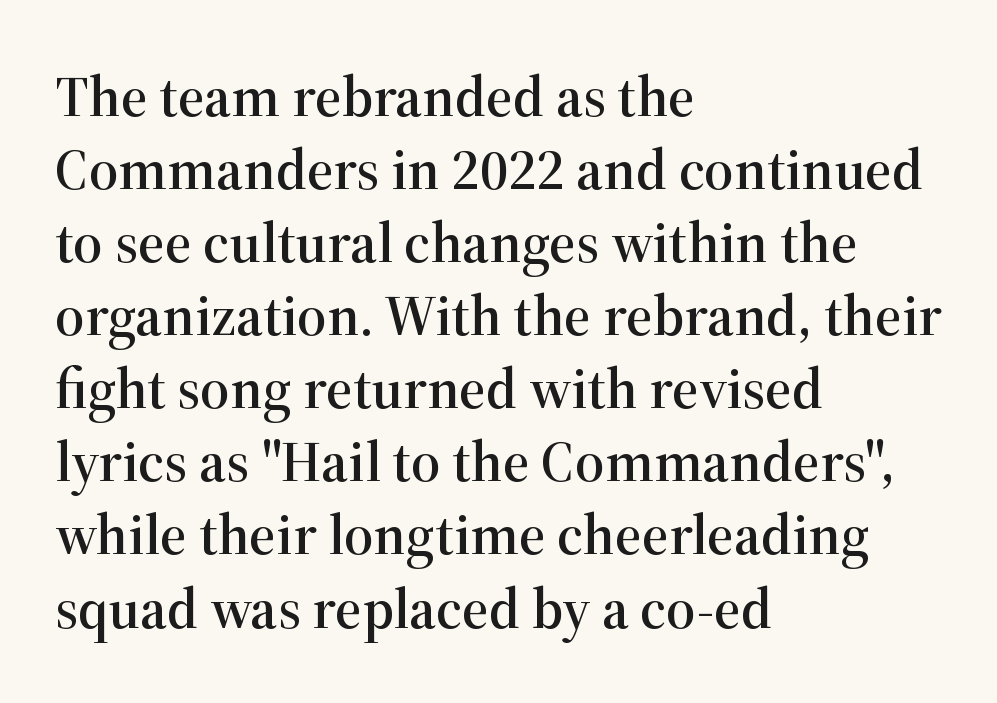
Q: Is the text italic (slanted)? A: No, it is upright.
Q: Is the typeface a serif or a sans-serif typeface? A: Serif.
Q: Is the text underlined? A: No.
Q: How is the paragraph aligned? A: Left-aligned.
Q: Is the spacing between letters normal or unusually wide? A: Normal.
Q: Is the spacing between lines tight, normal or loose? A: Normal.
Q: Width (condensed, normal, or wide)? A: Normal.
Q: Stroke contrast? A: High.
Q: x-height? A: Medium.
Q: Monospaced? A: No.
